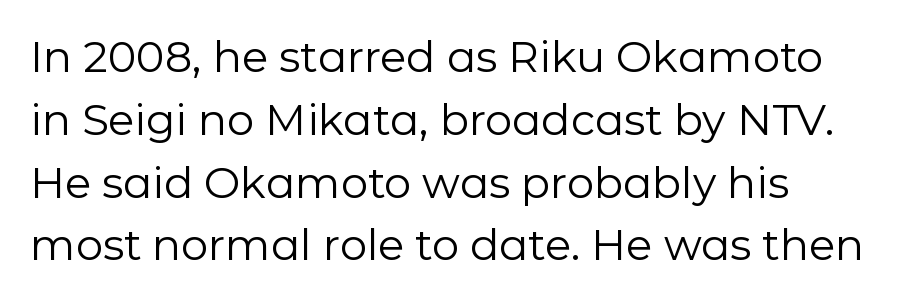
Q: Is the text bold? A: No.
Q: Is the text italic (slanted)? A: No, it is upright.
Q: Is the typeface a serif or a sans-serif typeface? A: Sans-serif.
Q: Is the text underlined? A: No.
Q: How is the paragraph aligned? A: Left-aligned.
Q: Is the spacing between letters normal or unusually wide? A: Normal.
Q: Is the spacing between lines tight, normal or loose? A: Normal.
Q: Width (condensed, normal, or wide)? A: Normal.
Q: Stroke contrast? A: Low.
Q: x-height? A: Medium.
Q: Monospaced? A: No.
